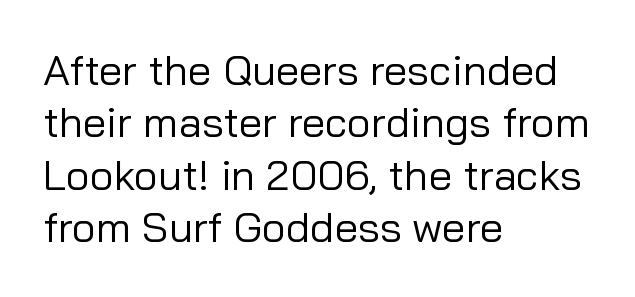
Q: Is the text bold? A: No.
Q: Is the text italic (slanted)? A: No, it is upright.
Q: Is the typeface a serif or a sans-serif typeface? A: Sans-serif.
Q: Is the text underlined? A: No.
Q: How is the paragraph aligned? A: Left-aligned.
Q: Is the spacing between letters normal or unusually wide? A: Normal.
Q: Is the spacing between lines tight, normal or loose? A: Normal.
Q: Width (condensed, normal, or wide)? A: Normal.
Q: Stroke contrast? A: Low.
Q: x-height? A: Medium.
Q: Monospaced? A: No.
